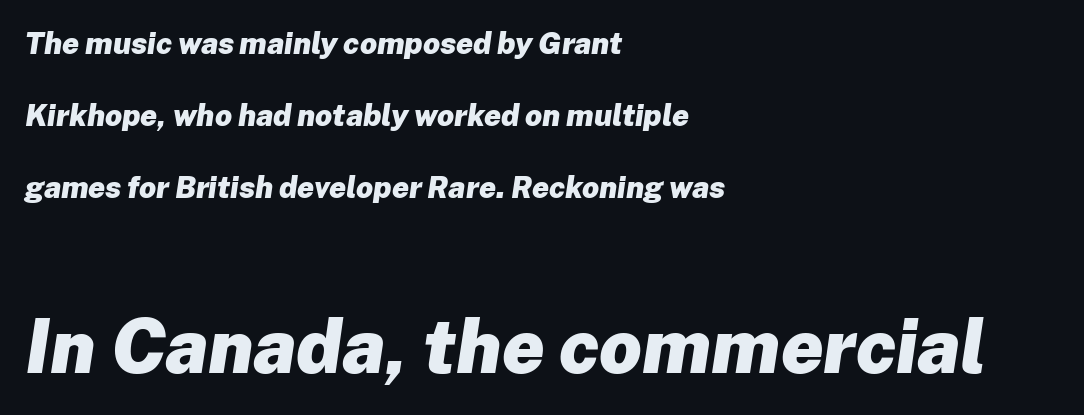
The image shows 75 px heavy type, italic (leaning right); set left-aligned, loose line spacing (2.4x), normal letter spacing, not underlined; the second (bottom) block is 2.5x larger; low stroke contrast and a medium x-height.
